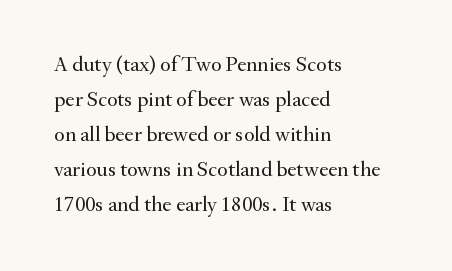
The image shows 22 px text type, upright; set left-aligned, normal line spacing (1.59x), normal letter spacing, not underlined.
